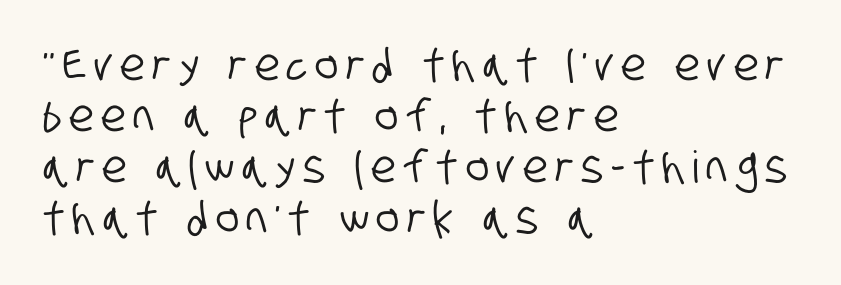
The glyphs are unaccompanied by any horizontal stroke below them. No feet cap the strokes, marking this as sans-serif type. This sample has the flowing, uneven cadence of proportional lettering. The rendering anchors every line to the left-hand side.
